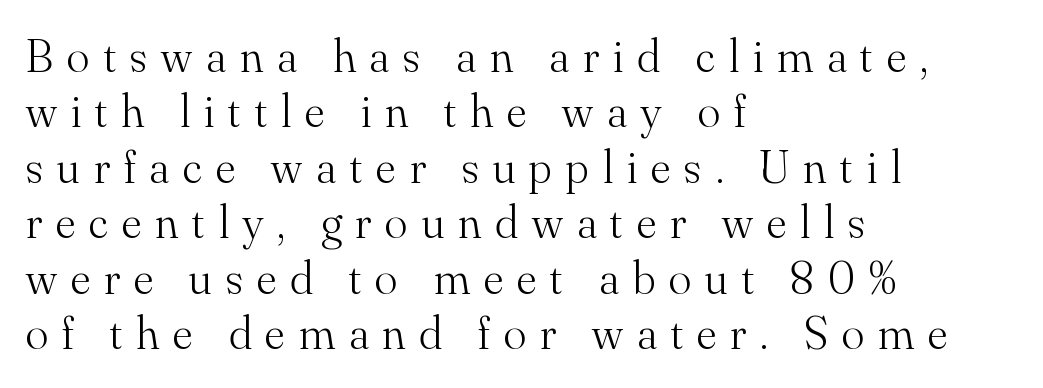
The image shows 47 px light serif type, upright; set left-aligned, line spacing 1.18x, unusually wide letter spacing (+0.3 em), not underlined; medium stroke contrast and a small x-height.
